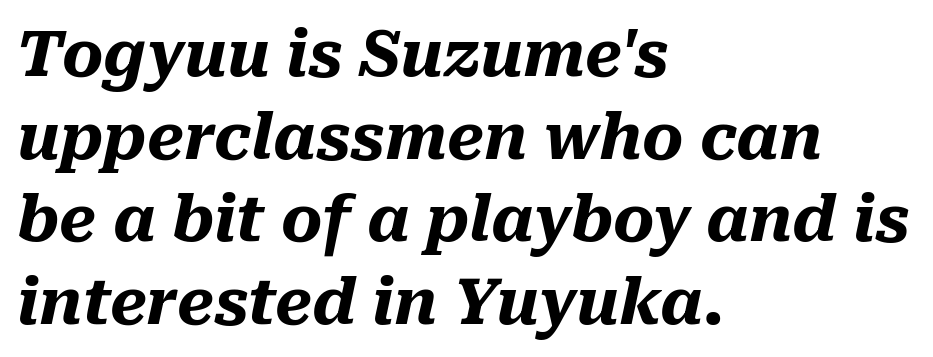
{"italic": "yes", "lean": "right", "slant_degrees": 10, "bold": "yes", "weight": "heavy", "width": "normal", "stroke_contrast": "medium", "x_height": "medium", "monospaced": "no", "underline": "no", "align": "left", "line_spacing": "normal", "line_spacing_ratio": 1.31, "letter_spacing": "normal", "letter_spacing_em": 0.0, "glyph_px": 63}
